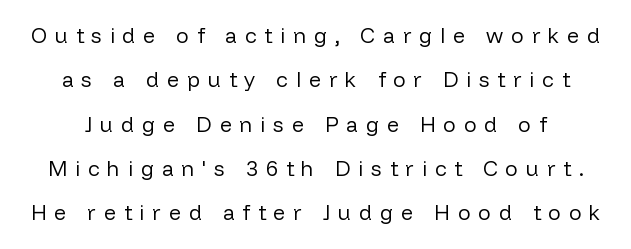
The image shows 21 px text type, upright; set loose line spacing (2.11x), unusually wide letter spacing (+0.38 em), not underlined.
